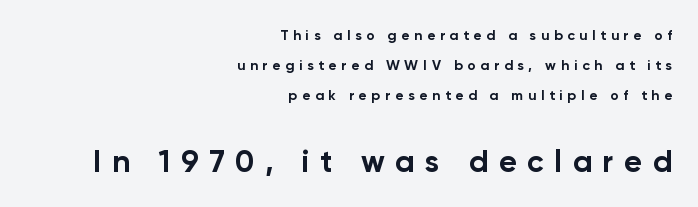
The image shows 31 px bold sans-serif type, upright; set right-aligned, loose line spacing (2.14x), unusually wide letter spacing (+0.34 em), not underlined; the second (bottom) block is 2.21x larger; low stroke contrast and a medium x-height.
